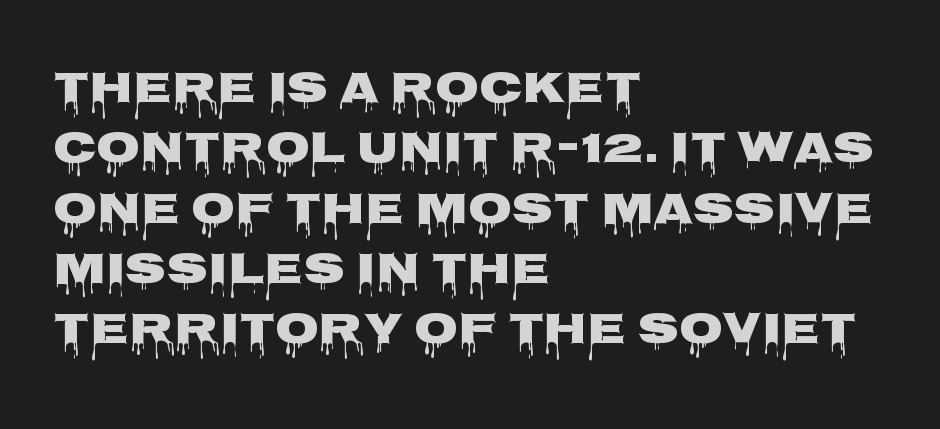
The image shows 45 px heavy, wide sans-serif type, upright; set left-aligned, normal line spacing (1.34x), normal letter spacing, not underlined; low stroke contrast and a large x-height.
